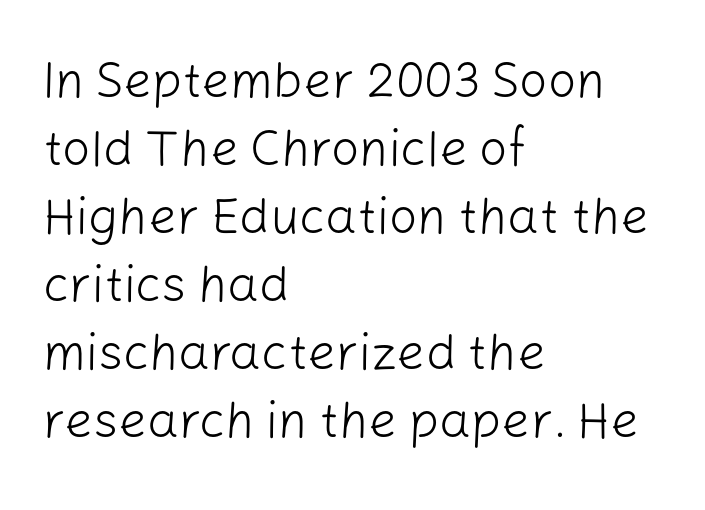
Successive baselines arrive at the customary interval. Proportional: the letters do not fall into vertical columns. The paragraph shown leans on its left margin. Ordinary non-slanted type is in use. Stems and bowls with no extra thickness — not bold. Honestly, there is no underline to notice here at all.
